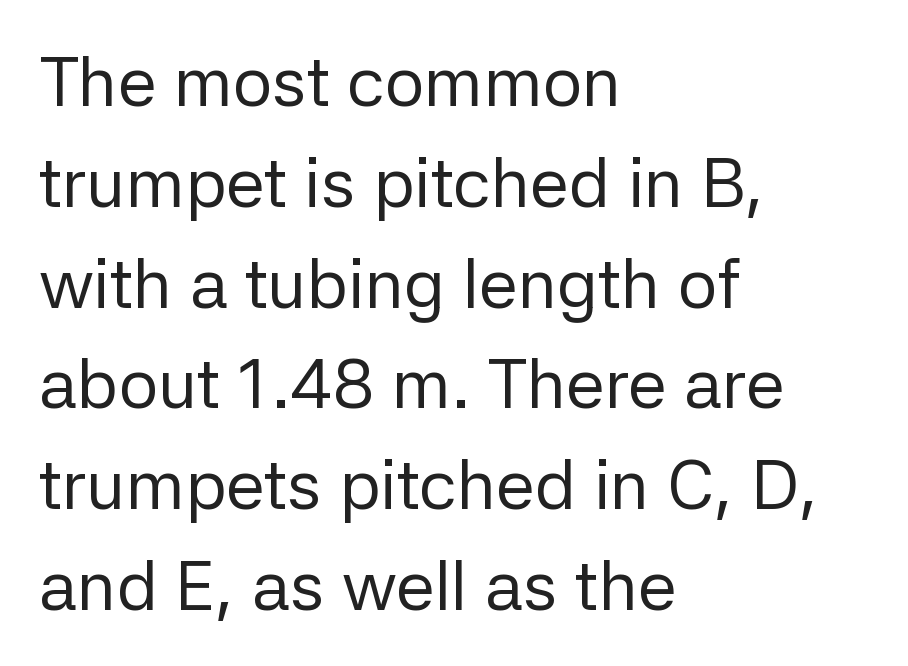
The image shows 70 px regular-weight sans-serif type, upright; set left-aligned, normal line spacing (1.44x), normal letter spacing, not underlined; low stroke contrast and a medium x-height.
